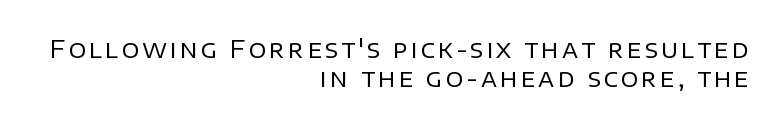
Q: Is the text bold? A: No.
Q: Is the text italic (slanted)? A: No, it is upright.
Q: Is the text underlined? A: No.
Q: How is the paragraph aligned? A: Right-aligned.
